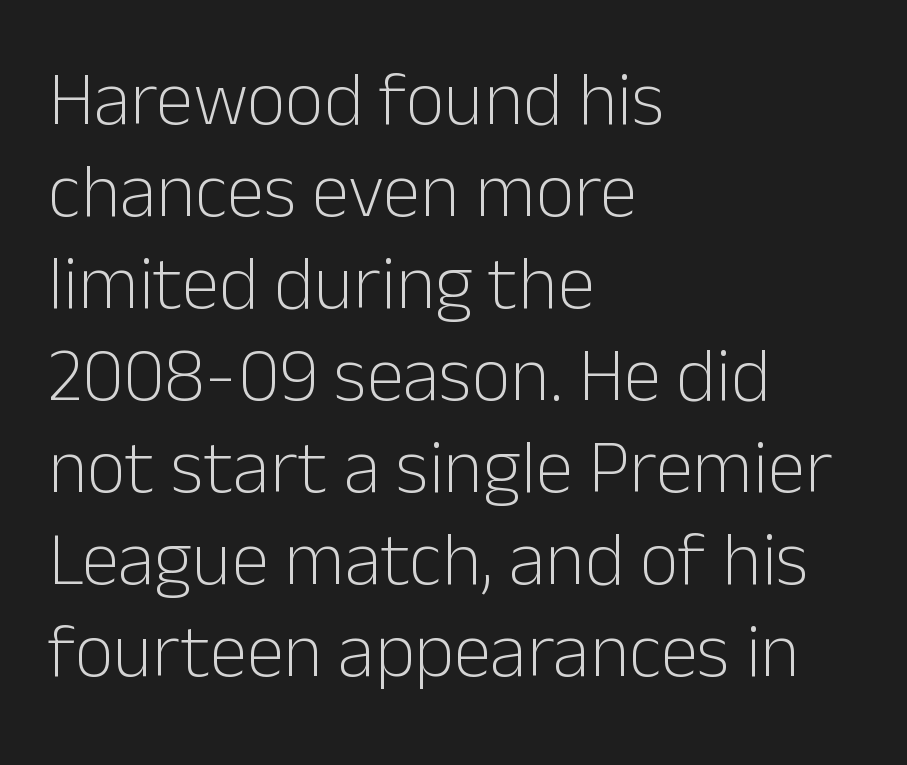
Q: Is the text bold? A: No.
Q: Is the text italic (slanted)? A: No, it is upright.
Q: Is the typeface a serif or a sans-serif typeface? A: Sans-serif.
Q: Is the text underlined? A: No.
Q: How is the paragraph aligned? A: Left-aligned.
Q: Is the spacing between letters normal or unusually wide? A: Normal.
Q: Width (condensed, normal, or wide)? A: Normal.
Q: Stroke contrast? A: Low.
Q: x-height? A: Medium.
Q: Monospaced? A: No.
